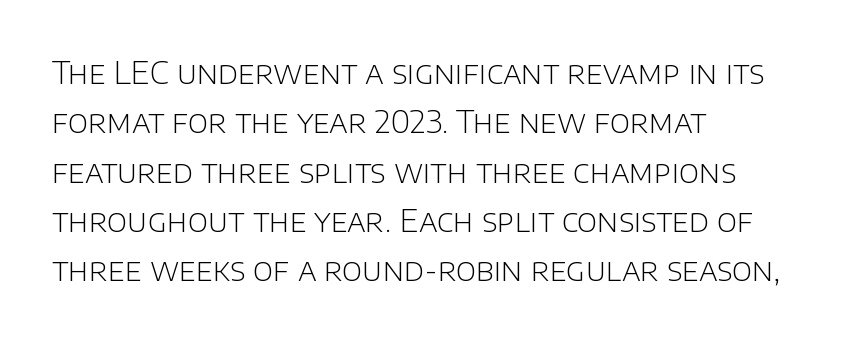
Line starts are locked; line ends wander. The font family rendered here belongs to the sans-serif group. Weight: in the light-to-regular range. Default kerning and tracking; the words read as compact shapes. Is there any slant? The stems are plumb. Here the designer chose a conventional face with non-uniform glyph widths.
